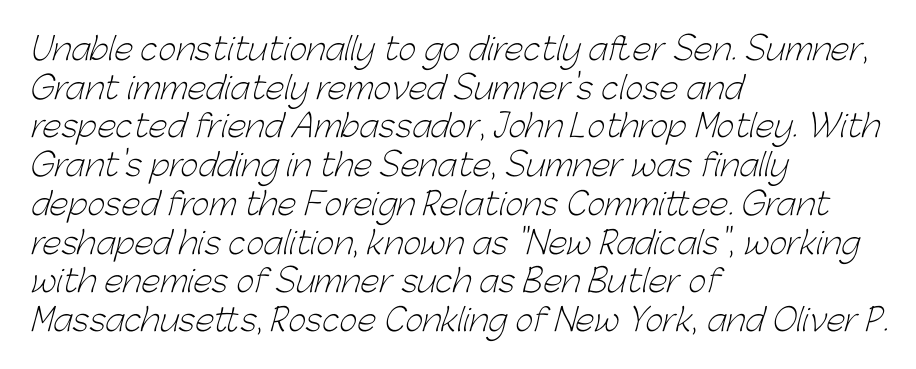
Q: Is the text bold? A: No.
Q: Is the typeface a serif or a sans-serif typeface? A: Sans-serif.
Q: Is the text underlined? A: No.
Q: How is the paragraph aligned? A: Left-aligned.
Q: Is the spacing between letters normal or unusually wide? A: Normal.
Q: Is the spacing between lines tight, normal or loose? A: Normal.
Q: Width (condensed, normal, or wide)? A: Normal.
Q: Stroke contrast? A: Low.
Q: x-height? A: Medium.
Q: Monospaced? A: No.
